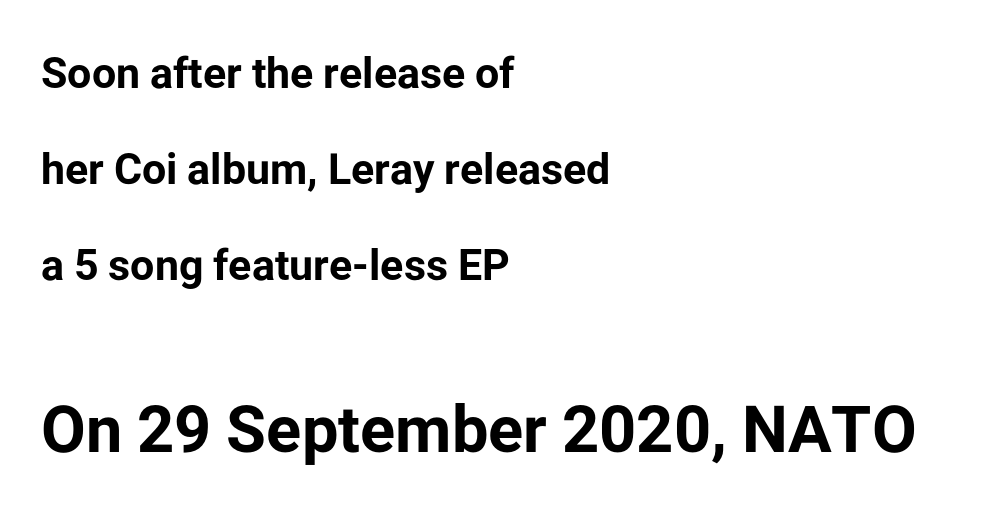
Compare the two chunks: the lower has the greater cap height. The line texture is even and compact thanks to regular tracking. The face used here has the dense, thick strokes of a bold. Regarding leading, the lines here are spaced well apart. The rendering anchors every line to the left-hand side. Style check: upright.
